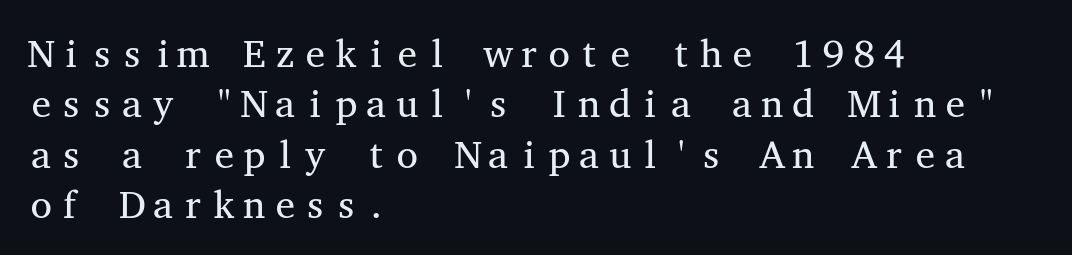
The image shows 39 px regular-weight, wide serif type, upright, monospaced; set left-aligned, normal line spacing (1.29x), normal letter spacing, not underlined; medium stroke contrast and a medium x-height.
